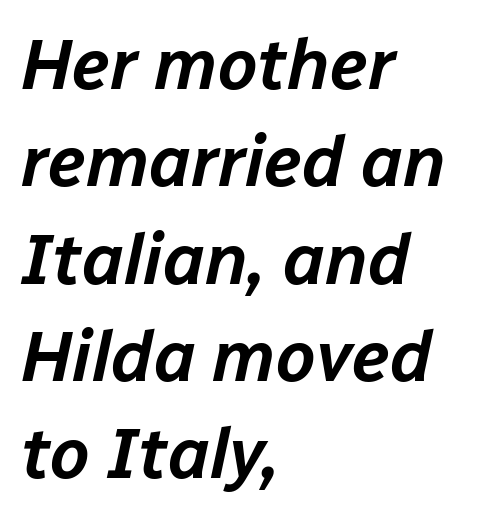
How are the letters spaced? Ordinarily, with no added tracking. The leading is moderate, giving the passage an even texture. Left-aligned paragraph, ragged on the right. Compared with ordinary roman type, these characters are visibly tilted. The rendering uses natural spacing where letterforms have individual widths.
